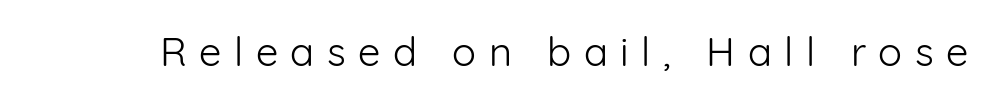
This rendering employs a face without finishing strokes, i.e., a sans-serif. These lines have a slow, spaced-out rhythm from letter to letter. No heavy texture on the line: the type isn't bold. Note the varied advance widths — an 'i' is clearly narrower than an 'm'. The baseline area is clear. This is the regular roman posture of the typeface.
